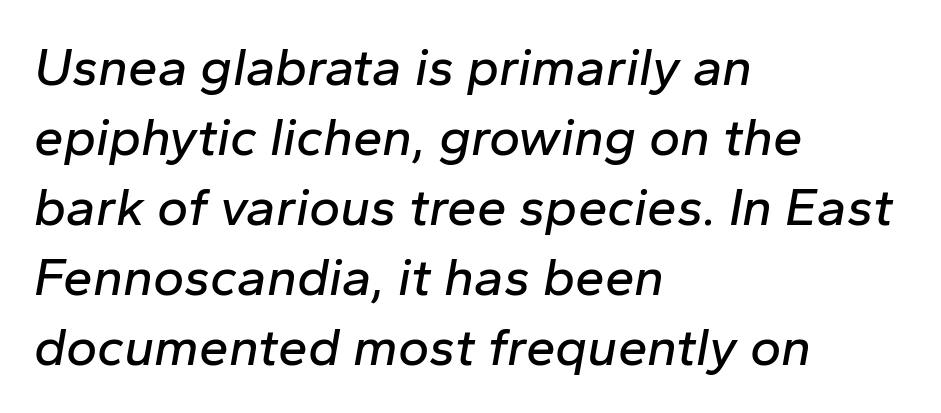
{"italic": "yes", "lean": "right", "slant_degrees": 10, "width": "normal", "stroke_contrast": "low", "x_height": "medium", "monospaced": "no", "underline": "no", "align": "left", "line_spacing": "normal", "line_spacing_ratio": 1.32, "letter_spacing": "normal", "letter_spacing_em": 0.0, "glyph_px": 53}
